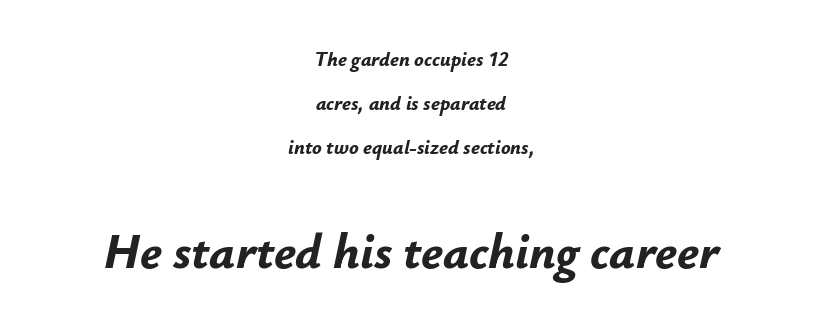
Line starts and ends both wander, symmetrically. Baseline-to-baseline distance is far greater than the letter height. The face used here has the dense, thick strokes of a bold. The letters are slanted; this is an italic face. Size contrast runs from small at the top to large at the bottom. Unmarked baselines from the first word to the last.
